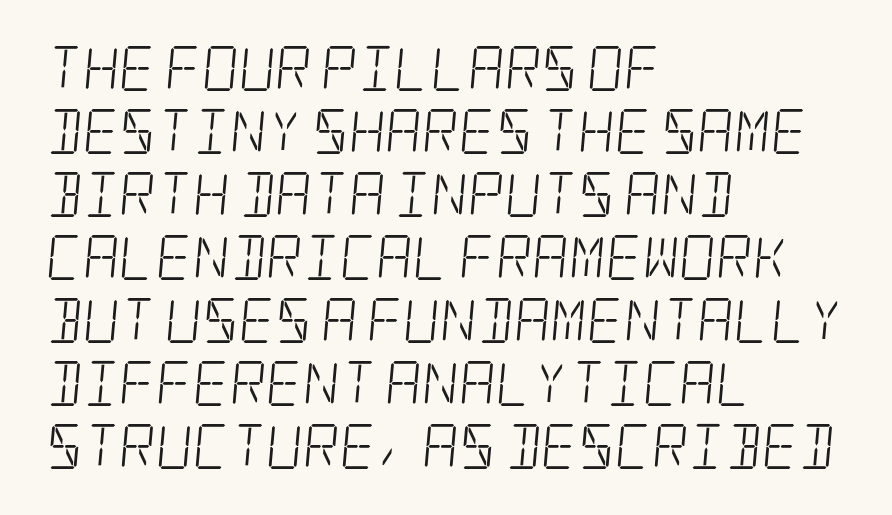
The image shows 45 px light, condensed serif type; set left-aligned, normal line spacing (1.4x), normal letter spacing, not underlined; low stroke contrast and a large x-height.
